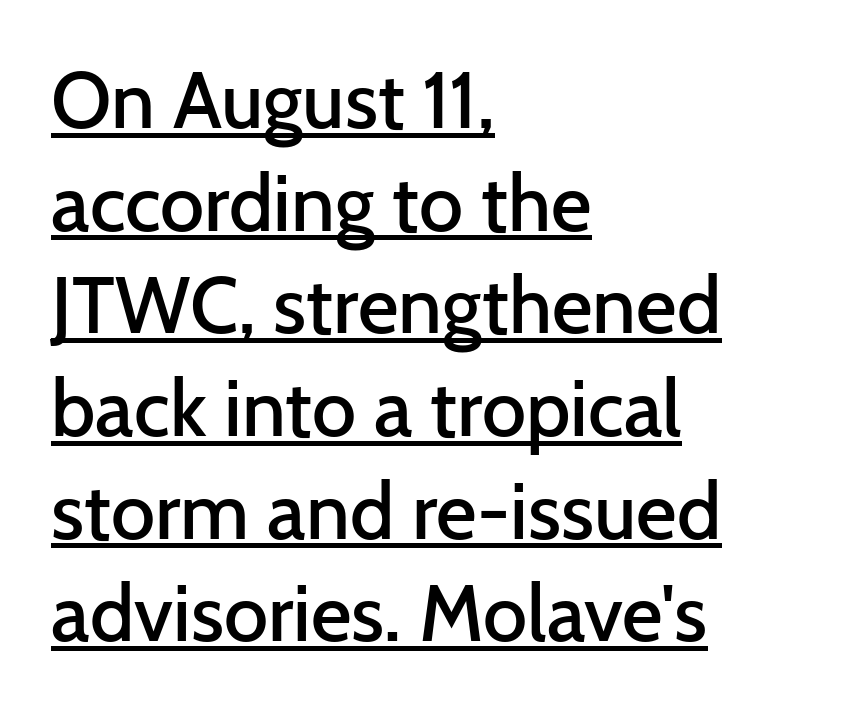
This is roman type, the default non-slanted kind. Each letter's strokes conclude bluntly, with no projecting serifs. The rendering uses natural spacing where letterforms have individual widths. Is the block centered? No — it sits flush against the left margin. Moderately thickened strokes mark this as semibold type. This rendering leaves character spacing at its baseline value.
